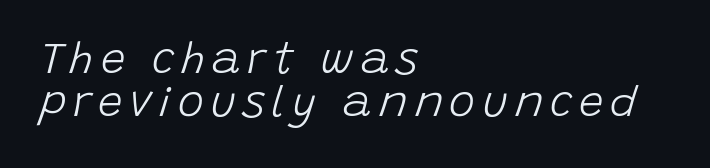
Q: Is the text bold? A: No.
Q: Is the text italic (slanted)? A: Yes, it leans right by about 15 degrees.
Q: Is the text underlined? A: No.
Q: How is the paragraph aligned? A: Left-aligned.
Q: Is the spacing between lines tight, normal or loose? A: Tight.
Q: Width (condensed, normal, or wide)? A: Normal.
Q: Stroke contrast? A: Low.
Q: x-height? A: Large.
Q: Monospaced? A: No.
